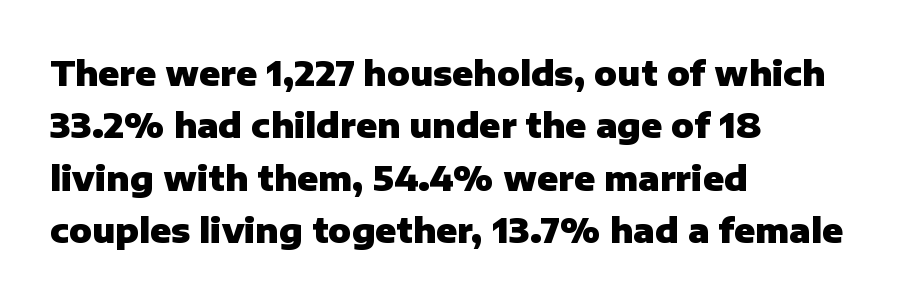
Every stem runs plumb, perpendicular to the baseline. Inter-character spacing is left at the font's built-in metrics. Summary of weight: heavy, a full bold. The lines in this sample share a left origin and differ only in where they stop. Here the designer chose a conventional face with non-uniform glyph widths. The area under the type is left untouched.
